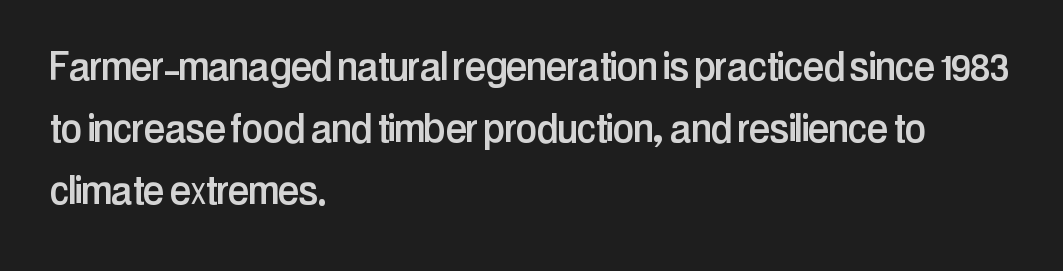
Q: Is the text italic (slanted)? A: No, it is upright.
Q: Is the typeface a serif or a sans-serif typeface? A: Sans-serif.
Q: Is the text underlined? A: No.
Q: How is the paragraph aligned? A: Left-aligned.
Q: Is the spacing between letters normal or unusually wide? A: Normal.
Q: Is the spacing between lines tight, normal or loose? A: Normal.
Q: Width (condensed, normal, or wide)? A: Condensed.
Q: Stroke contrast? A: Low.
Q: x-height? A: Medium.
Q: Monospaced? A: No.
